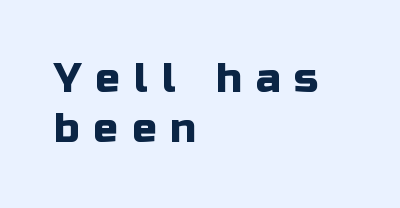
The image shows 41 px sans-serif type, upright; set left-aligned, line spacing 1.21x, unusually wide letter spacing (+0.34 em), not underlined; low stroke contrast and a medium x-height.
